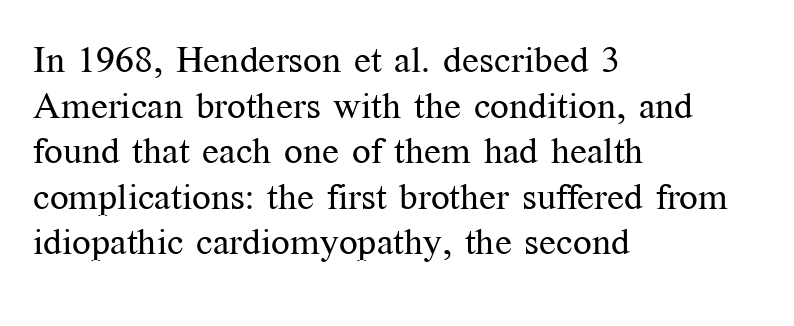
The image shows 37 px regular-weight serif type, upright; set left-aligned, line spacing 1.23x, normal letter spacing, not underlined; medium stroke contrast and a medium x-height.
